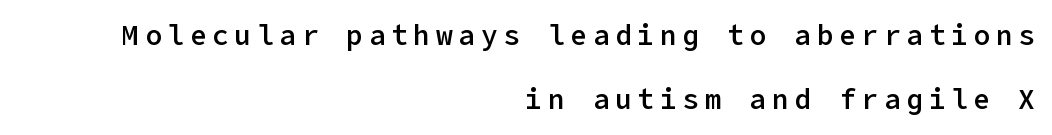
Q: Is the text bold? A: Semi-bold.
Q: Is the text italic (slanted)? A: No, it is upright.
Q: Is the typeface a serif or a sans-serif typeface? A: Sans-serif.
Q: Is the text underlined? A: No.
Q: How is the paragraph aligned? A: Right-aligned.
Q: Is the spacing between letters normal or unusually wide? A: Unusually wide.
Q: Is the spacing between lines tight, normal or loose? A: Loose.
Q: Width (condensed, normal, or wide)? A: Normal.
Q: Stroke contrast? A: Low.
Q: x-height? A: Medium.
